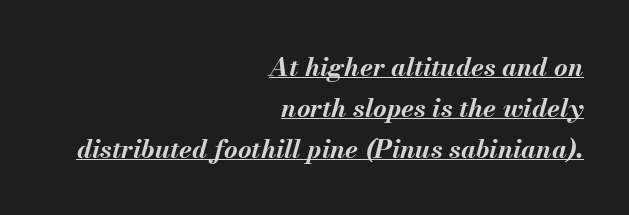
The text carries the slant typical of an italic or oblique font. The characters look thick and weighty, a clear bold. Look at the tracking — it's just the regular setting, nothing added. Baseline-to-baseline distance is the conventional proportion of letter height.
